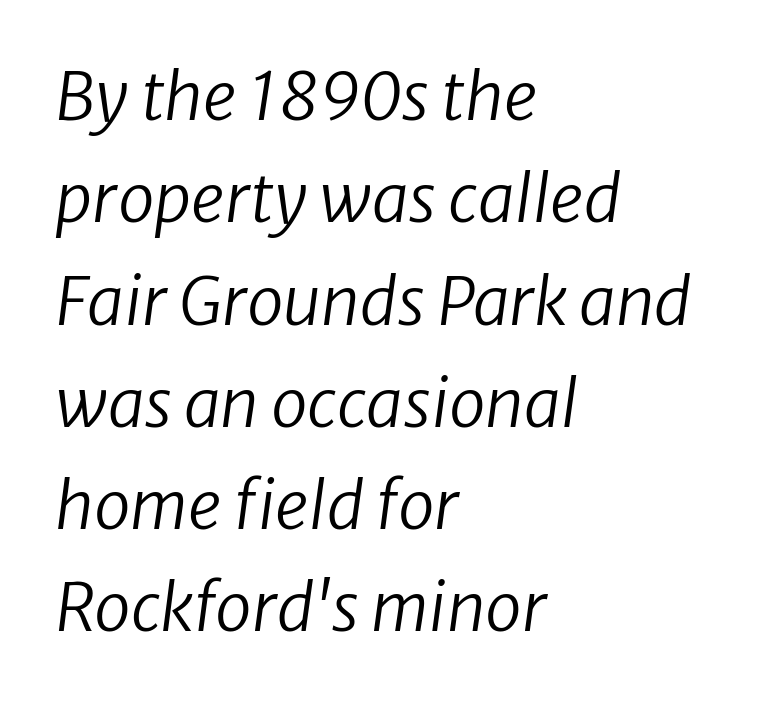
The image shows 66 px regular-weight sans-serif type; set left-aligned, normal line spacing (1.55x), normal letter spacing, not underlined; low stroke contrast and a medium x-height.
